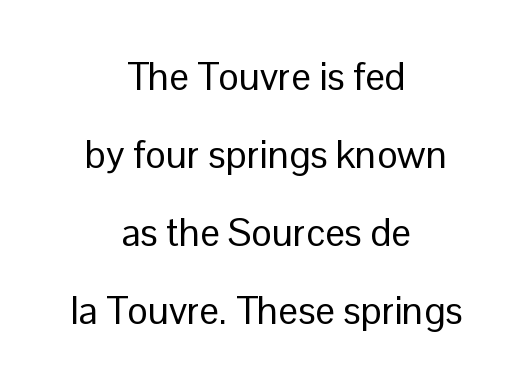
Q: Is the text bold? A: No.
Q: Is the text italic (slanted)? A: No, it is upright.
Q: Is the typeface a serif or a sans-serif typeface? A: Sans-serif.
Q: Is the text underlined? A: No.
Q: How is the paragraph aligned? A: Centered.
Q: Is the spacing between letters normal or unusually wide? A: Normal.
Q: Is the spacing between lines tight, normal or loose? A: Loose.
Q: Width (condensed, normal, or wide)? A: Normal.
Q: Stroke contrast? A: Low.
Q: x-height? A: Medium.
Q: Monospaced? A: No.
